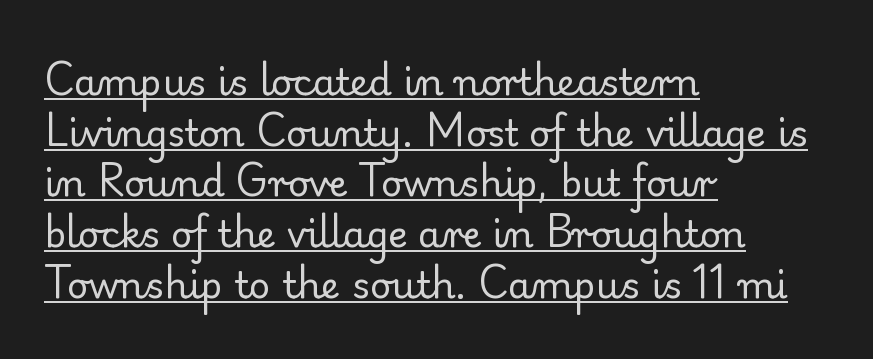
The image shows 37 px regular-weight serif type, upright; set left-aligned, normal line spacing (1.37x), normal letter spacing, underlined; low stroke contrast and a small x-height.
